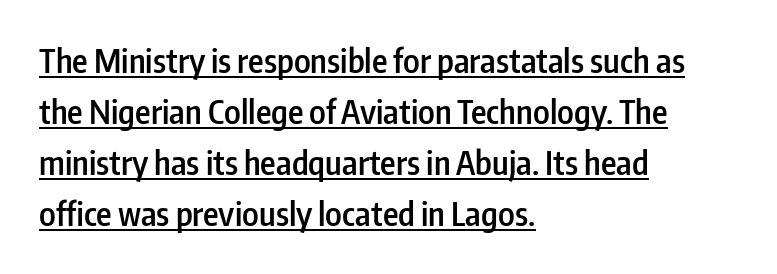
Q: Is the text bold? A: Semi-bold.
Q: Is the text italic (slanted)? A: No, it is upright.
Q: Is the typeface a serif or a sans-serif typeface? A: Sans-serif.
Q: Is the text underlined? A: Yes.
Q: How is the paragraph aligned? A: Left-aligned.
Q: Is the spacing between letters normal or unusually wide? A: Normal.
Q: Is the spacing between lines tight, normal or loose? A: Normal.
Q: Width (condensed, normal, or wide)? A: Condensed.
Q: Stroke contrast? A: Low.
Q: x-height? A: Medium.
Q: Monospaced? A: No.
